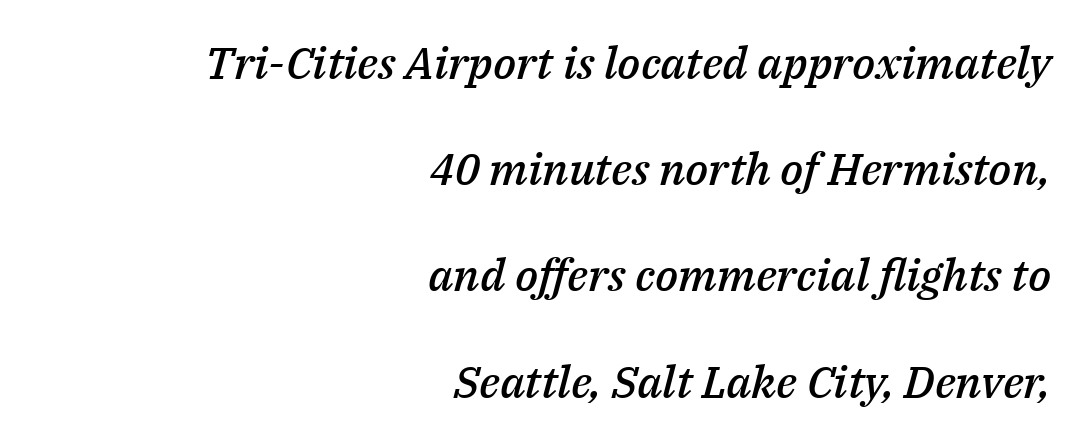
Q: Is the text bold? A: Semi-bold.
Q: Is the text italic (slanted)? A: Yes, it leans right by about 14 degrees.
Q: Is the text underlined? A: No.
Q: How is the paragraph aligned? A: Right-aligned.
Q: Is the spacing between letters normal or unusually wide? A: Normal.
Q: Is the spacing between lines tight, normal or loose? A: Loose.
Q: Width (condensed, normal, or wide)? A: Normal.
Q: Stroke contrast? A: Medium.
Q: x-height? A: Medium.
Q: Monospaced? A: No.
